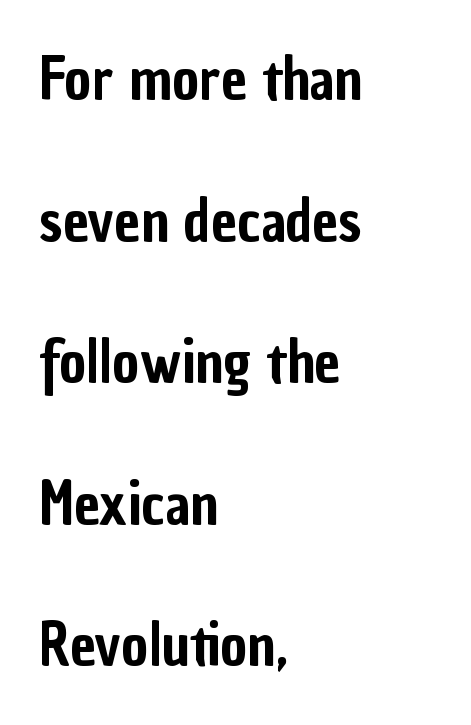
Q: Is the text italic (slanted)? A: No, it is upright.
Q: Is the typeface a serif or a sans-serif typeface? A: Sans-serif.
Q: Is the text underlined? A: No.
Q: How is the paragraph aligned? A: Left-aligned.
Q: Is the spacing between letters normal or unusually wide? A: Normal.
Q: Is the spacing between lines tight, normal or loose? A: Loose.
Q: Width (condensed, normal, or wide)? A: Condensed.
Q: Stroke contrast? A: Low.
Q: x-height? A: Medium.
Q: Monospaced? A: No.
